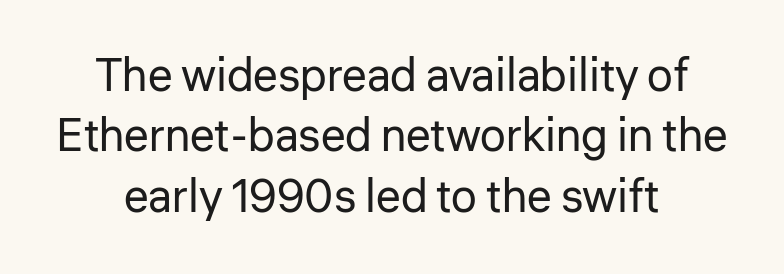
The image shows 46 px regular-weight sans-serif type, upright; set normal line spacing (1.31x), normal letter spacing, not underlined; low stroke contrast and a medium x-height.
